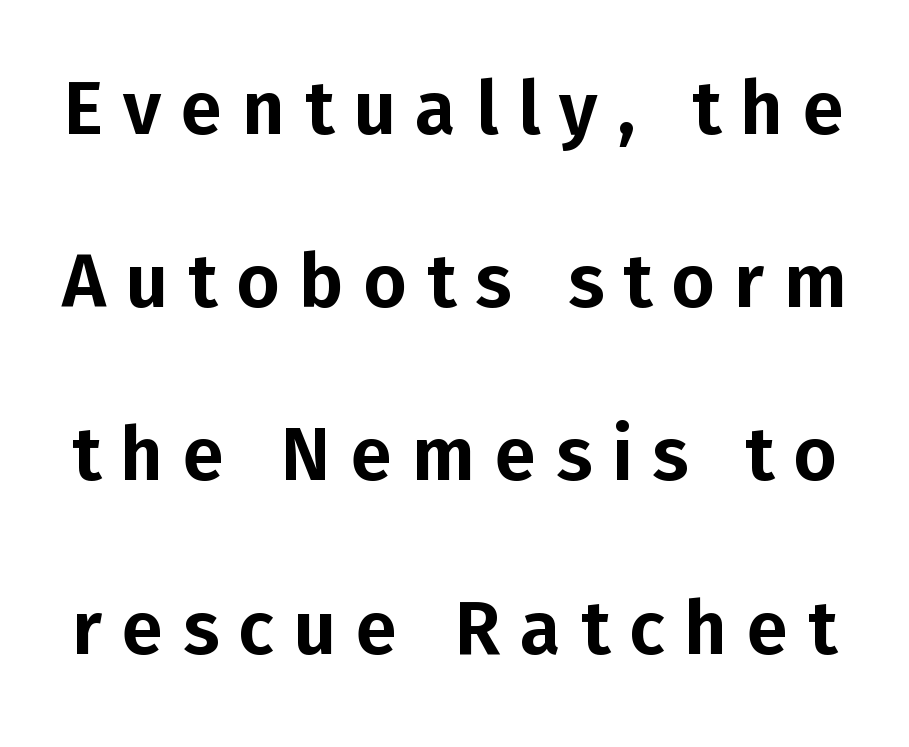
Note the varied advance widths — an 'i' is clearly narrower than an 'm'. Honestly, the letter spacing is so wide it's the main thing you notice. A sans-serif font was chosen for this passage. Nope, not italic — everything's standing straight.
